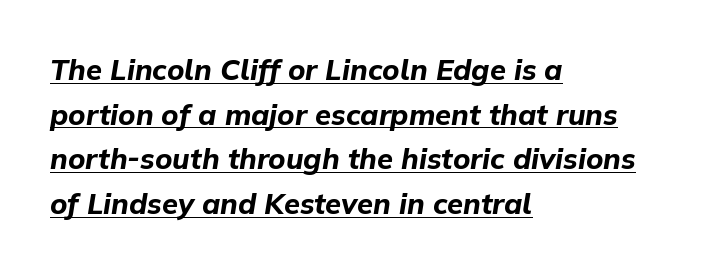
{"italic": "yes", "lean": "right", "slant_degrees": 9, "bold": "yes", "weight": "bold", "width": "normal", "stroke_contrast": "low", "x_height": "medium", "monospaced": "no", "underline": "yes", "align": "left", "line_spacing": "normal", "line_spacing_ratio": 1.54, "letter_spacing": "normal", "letter_spacing_em": 0.0, "glyph_px": 29}
